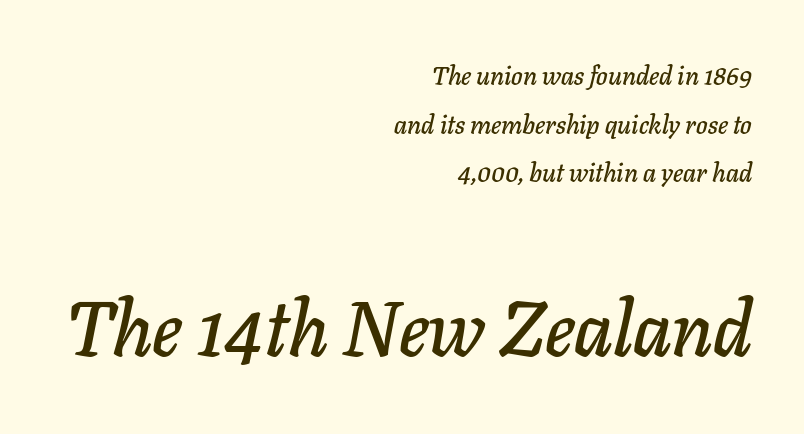
Honestly, there is no underline to notice here at all. Posture: slanted. Every row of glyphs terminates at an identical x-position on the right. The gaps between neighbouring characters are ordinary and unremarkable. Proportional: the letters do not fall into vertical columns.
